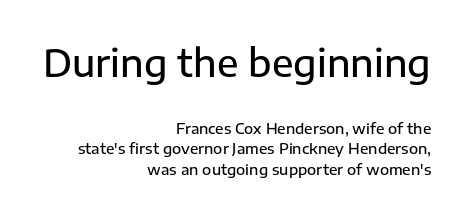
{"serif": "no", "italic": "no", "width": "normal", "stroke_contrast": "low", "x_height": "medium", "monospaced": "no", "underline": "no", "align": "right", "line_spacing": "normal", "line_spacing_ratio": 1.34, "letter_spacing": "normal", "letter_spacing_em": 0.0, "larger_block": "first", "size_ratio": 2.53, "glyph_px": 38}
